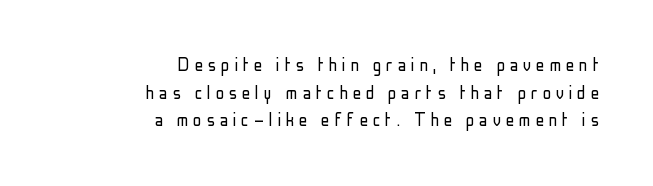
Q: Is the text bold? A: No.
Q: Is the text italic (slanted)? A: No, it is upright.
Q: Is the text underlined? A: No.
Q: How is the paragraph aligned? A: Right-aligned.
Q: Is the spacing between letters normal or unusually wide? A: Unusually wide.
Q: Is the spacing between lines tight, normal or loose? A: Normal.
